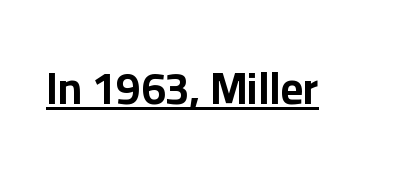
{"serif": "no", "italic": "no", "bold": "yes", "weight": "bold", "width": "normal", "stroke_contrast": "low", "x_height": "medium", "monospaced": "no", "underline": "yes", "letter_spacing": "normal", "letter_spacing_em": 0.0, "glyph_px": 44}
